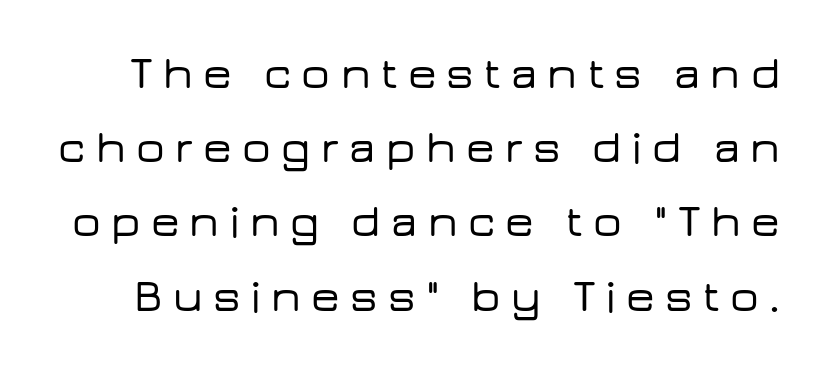
Q: Is the text italic (slanted)? A: No, it is upright.
Q: Is the typeface a serif or a sans-serif typeface? A: Sans-serif.
Q: Is the text underlined? A: No.
Q: Is the spacing between letters normal or unusually wide? A: Unusually wide.
Q: Is the spacing between lines tight, normal or loose? A: Normal.
Q: Width (condensed, normal, or wide)? A: Wide.
Q: Stroke contrast? A: Low.
Q: x-height? A: Medium.
Q: Monospaced? A: No.
